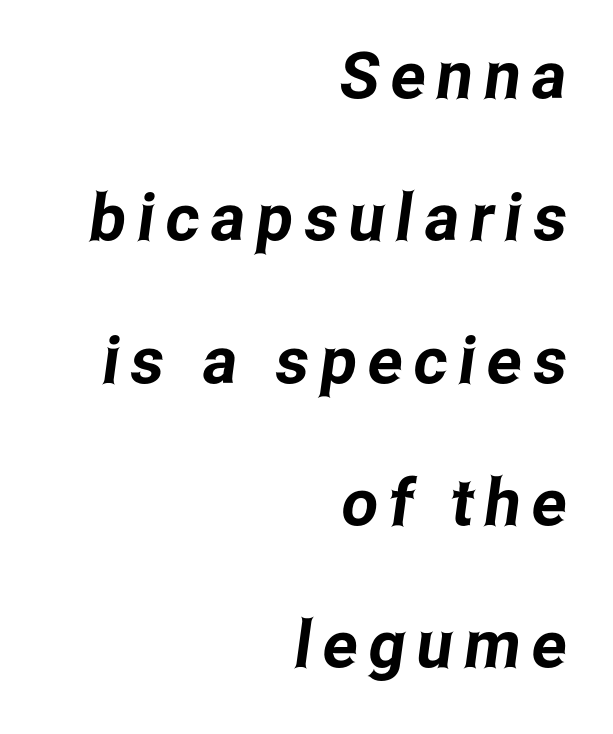
Q: Is the typeface a serif or a sans-serif typeface? A: Sans-serif.
Q: Is the text underlined? A: No.
Q: How is the paragraph aligned? A: Right-aligned.
Q: Is the spacing between lines tight, normal or loose? A: Loose.
Q: Width (condensed, normal, or wide)? A: Condensed.
Q: Stroke contrast? A: Low.
Q: x-height? A: Medium.
Q: Monospaced? A: No.
